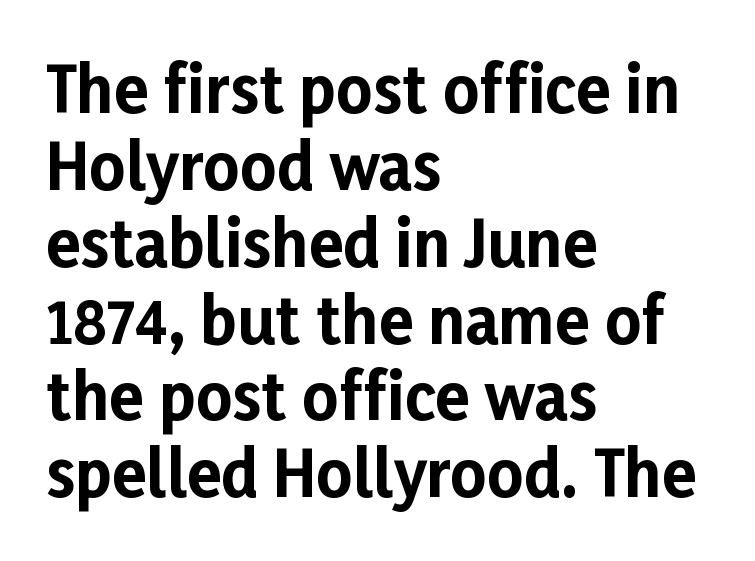
This is sans-serif lettering, the kind often seen on screens and signage. Left-aligned paragraph, ragged on the right. Posture: straight, roman, zero tilt. The letters advance in unequal steps, a hallmark of proportional type. Compared with typical body copy, the letter spacing here is the same. Anything drawn beneath the words? Only blank space.
